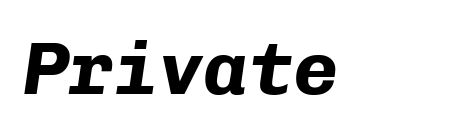
When letters slant like this, we call the style italic. Pretty heavy lettering here — definitely bold. Characters follow at the spacing the type designer built in. Monospaced: the letters line up in strict vertical columns. This rendering features lettering with no underline.
